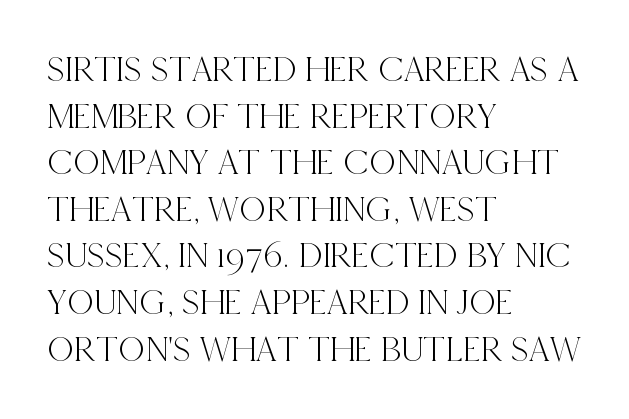
Q: Is the text italic (slanted)? A: No, it is upright.
Q: Is the typeface a serif or a sans-serif typeface? A: Serif.
Q: Is the text underlined? A: No.
Q: How is the paragraph aligned? A: Left-aligned.
Q: Is the spacing between letters normal or unusually wide? A: Normal.
Q: Is the spacing between lines tight, normal or loose? A: Normal.
Q: Width (condensed, normal, or wide)? A: Condensed.
Q: x-height? A: Large.
Q: Monospaced? A: No.
